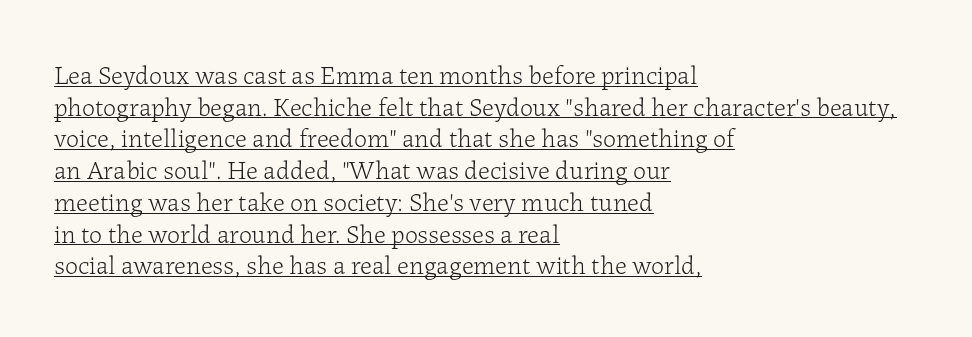
{"italic": "no", "bold": "no", "underline": "yes", "align": "left", "line_spacing_ratio": 1.22, "letter_spacing": "normal", "letter_spacing_em": 0.0, "glyph_px": 26}
